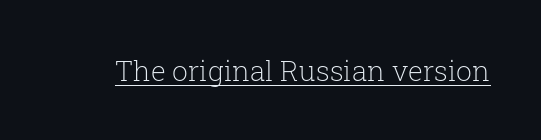
The image shows 28 px light serif type, upright; set normal letter spacing, underlined; low stroke contrast and a medium x-height.
